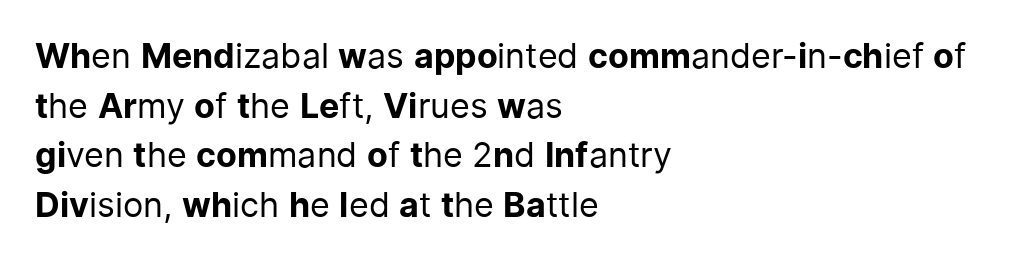
The image shows 34 px regular-weight sans-serif type, upright; set left-aligned, normal line spacing (1.46x), normal letter spacing, not underlined; low stroke contrast and a medium x-height.
